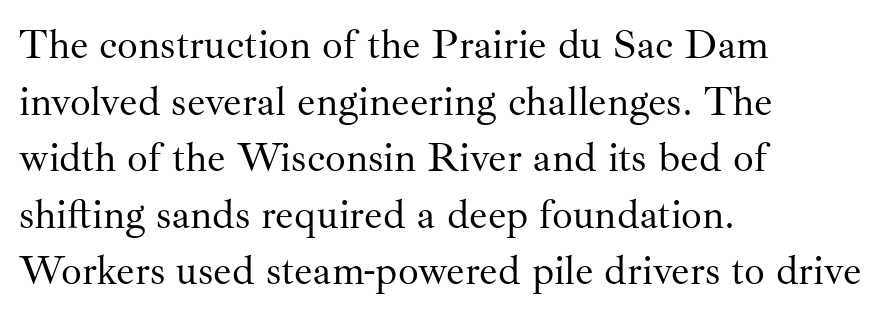
{"serif": "yes", "italic": "no", "bold": "no", "weight": "regular", "width": "normal", "stroke_contrast": "medium", "x_height": "small", "monospaced": "no", "underline": "no", "align": "left", "line_spacing": "normal", "line_spacing_ratio": 1.38, "letter_spacing": "normal", "letter_spacing_em": 0.0, "glyph_px": 41}
